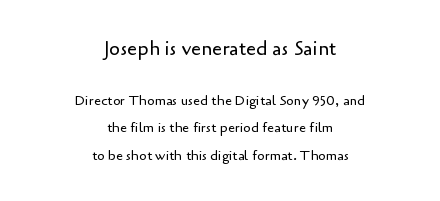
The image shows 20 px text type, upright; set centered, loose line spacing (1.98x), normal letter spacing, not underlined; the first (top) block is 1.43x larger.
